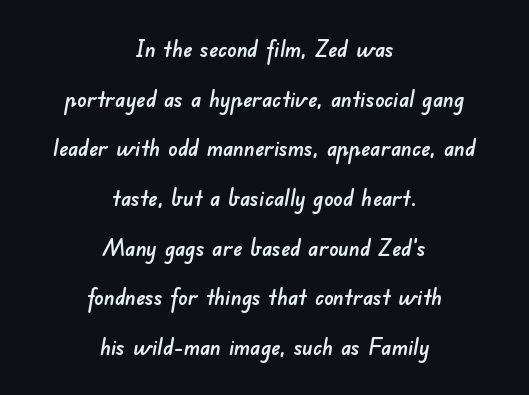
Q: Is the text underlined? A: No.
Q: How is the paragraph aligned? A: Centered.
Q: Is the spacing between letters normal or unusually wide? A: Normal.
Q: Is the spacing between lines tight, normal or loose? A: Loose.
